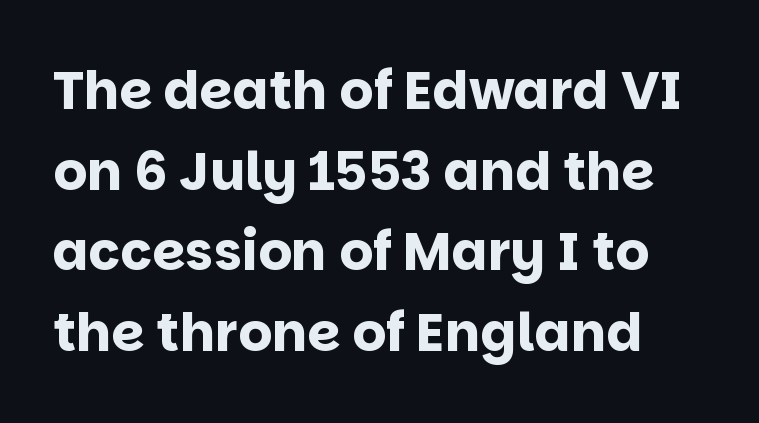
Is the letter spacing exaggerated? No — it looks like the ordinary default. This block has exactly the height ordinary leading produces. The sample has been set heavy, in full bold. It's the straight-up-and-down kind of type. A typesetter would call this proportional, since set widths differ per character. This is sans-serif lettering, the kind often seen on screens and signage.
